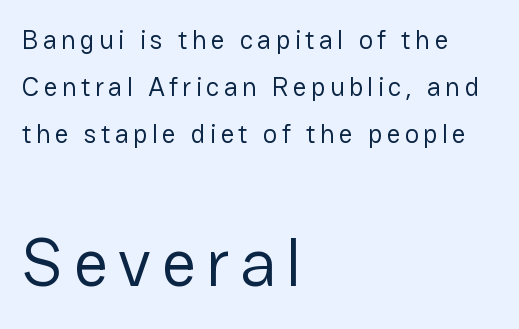
Q: Is the text bold? A: No.
Q: Is the text italic (slanted)? A: No, it is upright.
Q: Is the typeface a serif or a sans-serif typeface? A: Sans-serif.
Q: Is the text underlined? A: No.
Q: How is the paragraph aligned? A: Left-aligned.
Q: Which block of text is set in a larger size, the first (top) or the second (bottom)? A: The second (bottom) one.
Q: Width (condensed, normal, or wide)? A: Normal.
Q: Stroke contrast? A: Low.
Q: x-height? A: Medium.
Q: Monospaced? A: No.
